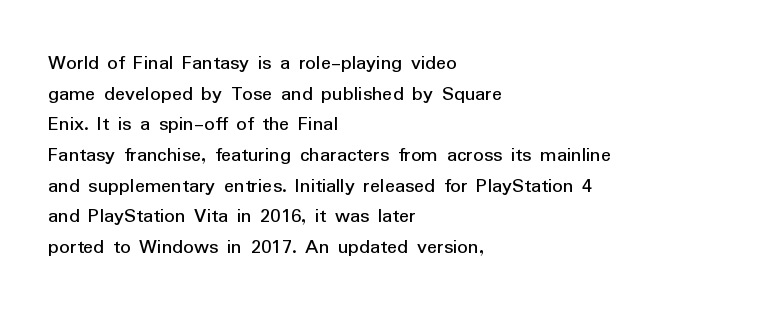
Q: Is the text bold? A: No.
Q: Is the text italic (slanted)? A: No, it is upright.
Q: Is the text underlined? A: No.
Q: How is the paragraph aligned? A: Left-aligned.
Q: Is the spacing between letters normal or unusually wide? A: Normal.
Q: Is the spacing between lines tight, normal or loose? A: Normal.
